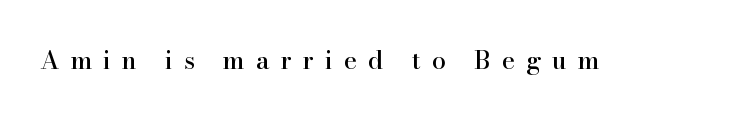
Q: Is the text italic (slanted)? A: No, it is upright.
Q: Is the text underlined? A: No.
Q: Is the spacing between letters normal or unusually wide? A: Unusually wide.
